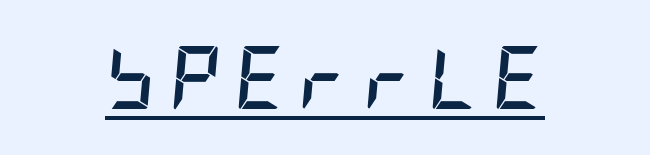
Q: Is the text bold? A: Yes.
Q: Is the text italic (slanted)? A: Yes, it leans right by about 5 degrees.
Q: Is the text underlined? A: Yes.
Q: Is the spacing between letters normal or unusually wide? A: Unusually wide.
Q: Width (condensed, normal, or wide)? A: Condensed.
Q: Stroke contrast? A: Low.
Q: x-height? A: Large.
